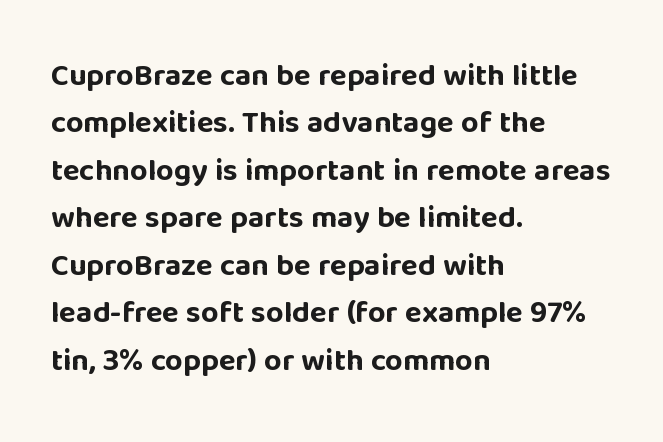
{"serif": "no", "italic": "no", "bold": "yes", "weight": "bold", "width": "normal", "stroke_contrast": "low", "x_height": "large", "monospaced": "no", "underline": "no", "align": "left", "line_spacing": "normal", "line_spacing_ratio": 1.53, "letter_spacing": "normal", "letter_spacing_em": 0.0, "glyph_px": 31}
